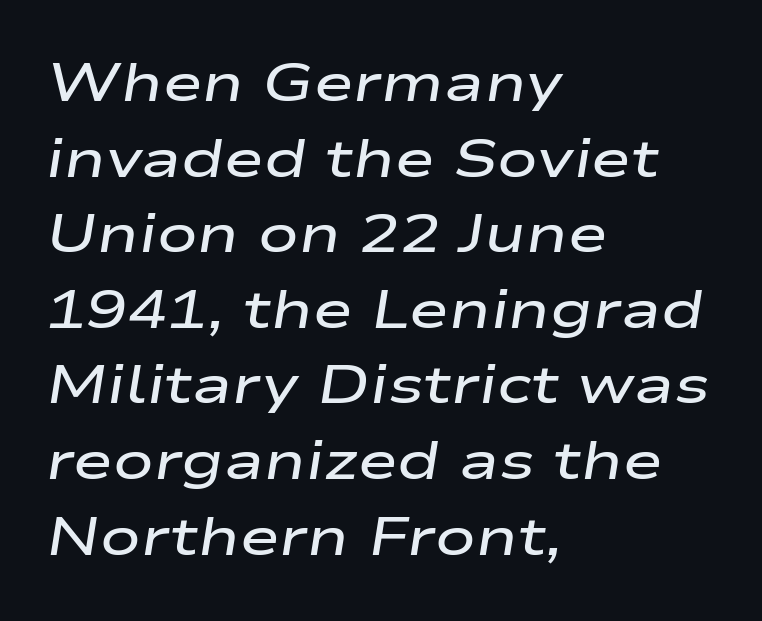
{"italic": "yes", "lean": "right", "slant_degrees": 9, "bold": "semi", "weight": "semibold", "width": "wide", "stroke_contrast": "low", "x_height": "medium", "monospaced": "no", "underline": "no", "align": "left", "line_spacing": "normal", "line_spacing_ratio": 1.4, "letter_spacing": "normal", "letter_spacing_em": 0.0, "glyph_px": 54}
